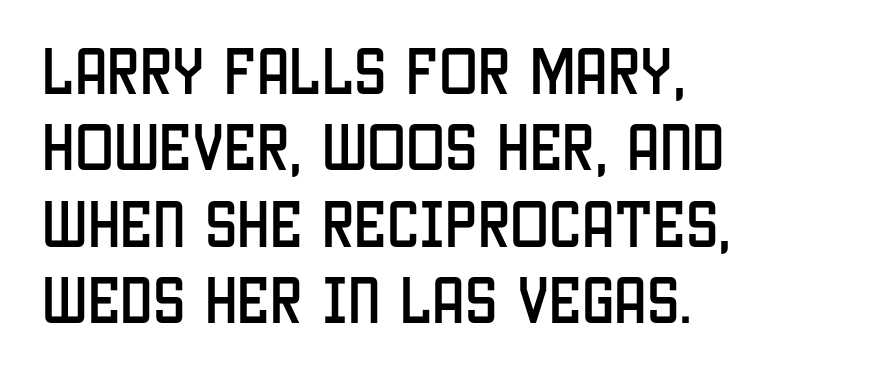
The image shows 52 px condensed sans-serif type, upright; set left-aligned, normal line spacing (1.47x), normal letter spacing, not underlined; low stroke contrast and a large x-height.
